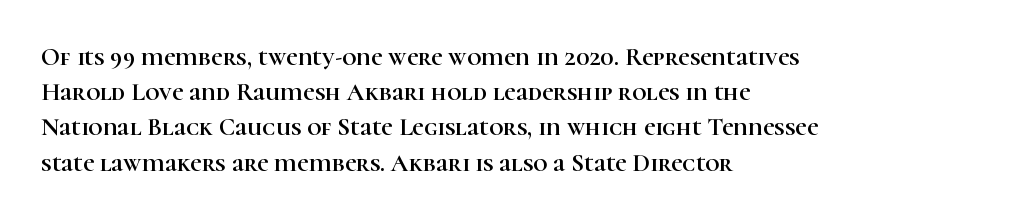
{"italic": "no", "underline": "no", "align": "left", "line_spacing": "normal", "line_spacing_ratio": 1.41, "letter_spacing": "normal", "letter_spacing_em": 0.0, "glyph_px": 25}
